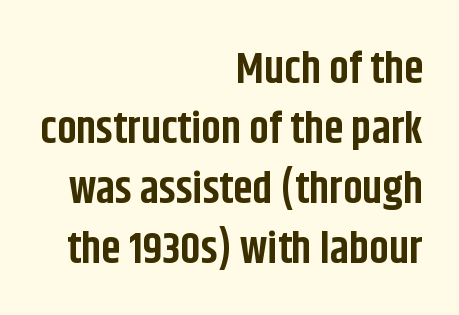
The image shows 44 px bold, condensed sans-serif type, upright; set right-aligned, normal line spacing (1.36x), normal letter spacing, not underlined; low stroke contrast and a large x-height.
